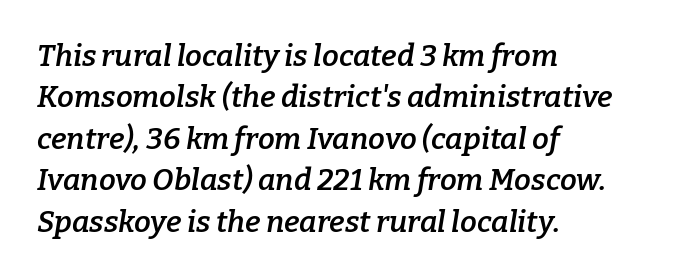
Q: Is the text bold? A: Semi-bold.
Q: Is the text italic (slanted)? A: Yes, it leans right by about 9 degrees.
Q: Is the typeface a serif or a sans-serif typeface? A: Serif.
Q: Is the text underlined? A: No.
Q: How is the paragraph aligned? A: Left-aligned.
Q: Is the spacing between letters normal or unusually wide? A: Normal.
Q: Is the spacing between lines tight, normal or loose? A: Normal.
Q: Width (condensed, normal, or wide)? A: Normal.
Q: Stroke contrast? A: Low.
Q: x-height? A: Medium.
Q: Monospaced? A: No.
